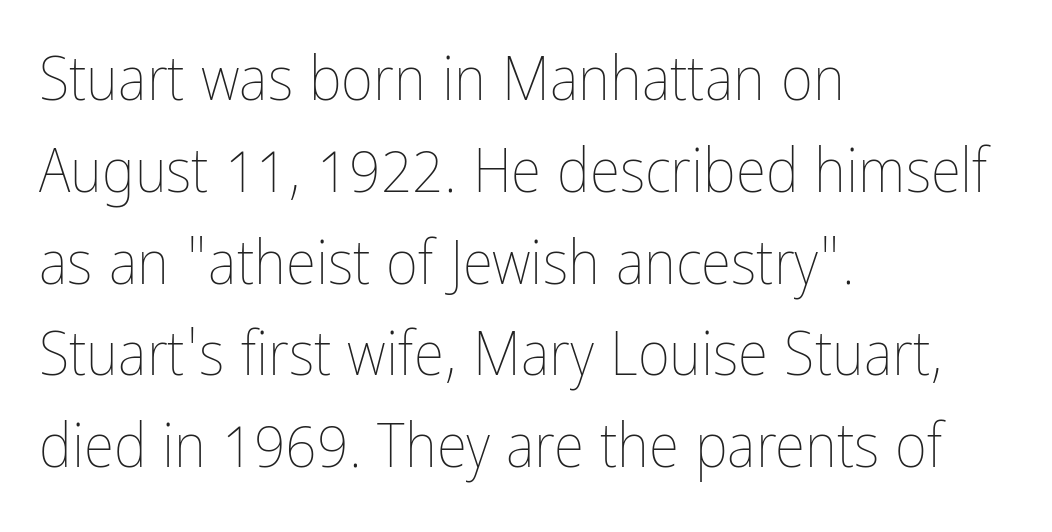
Q: Is the text bold? A: No.
Q: Is the text italic (slanted)? A: No, it is upright.
Q: Is the text underlined? A: No.
Q: How is the paragraph aligned? A: Left-aligned.
Q: Is the spacing between letters normal or unusually wide? A: Normal.
Q: Is the spacing between lines tight, normal or loose? A: Normal.
Q: Width (condensed, normal, or wide)? A: Condensed.
Q: Stroke contrast? A: Low.
Q: x-height? A: Medium.
Q: Monospaced? A: No.
